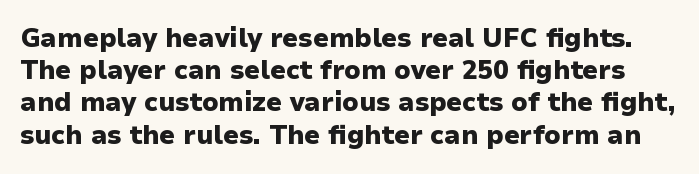
The image shows 26 px bold type, upright; set line spacing 1.24x, normal letter spacing, not underlined.
